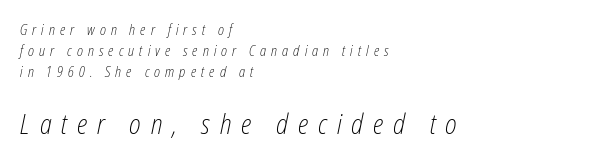
{"italic": "yes", "lean": "right", "slant_degrees": 12, "bold": "no", "underline": "no", "align": "left", "line_spacing": "normal", "line_spacing_ratio": 1.51, "letter_spacing": "wide", "letter_spacing_em": 0.36, "larger_block": "second", "size_ratio": 1.93, "glyph_px": 27}
